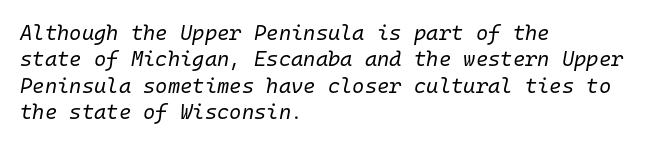
Q: Is the text bold? A: No.
Q: Is the text italic (slanted)? A: Yes, it leans right by about 10 degrees.
Q: Is the text underlined? A: No.
Q: How is the paragraph aligned? A: Left-aligned.
Q: Is the spacing between letters normal or unusually wide? A: Normal.
Q: Is the spacing between lines tight, normal or loose? A: Normal.
